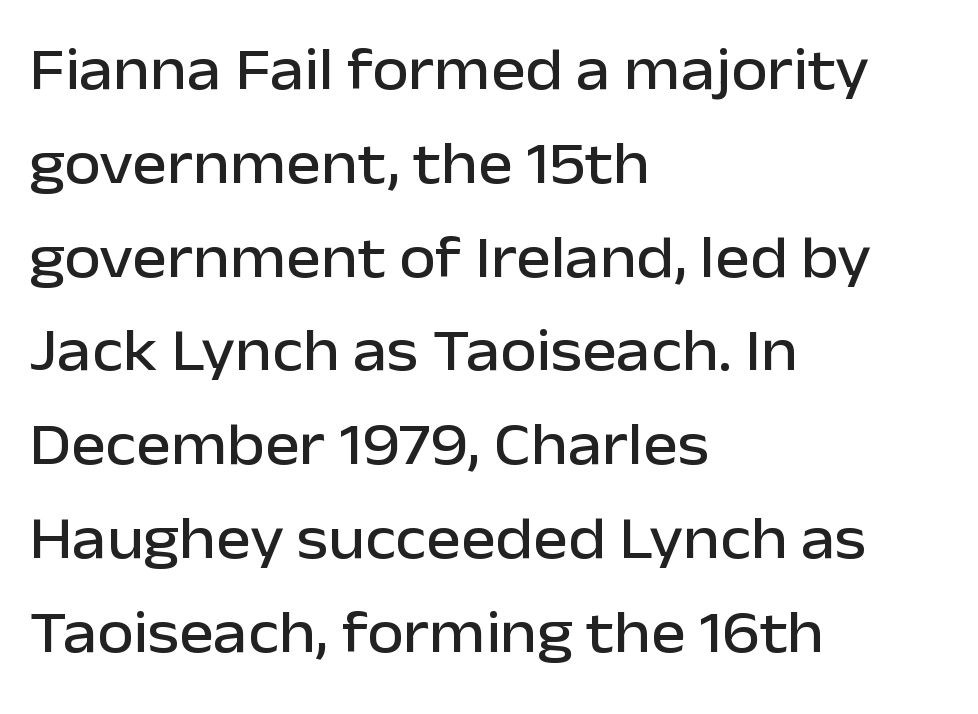
The image shows 59 px sans-serif type, upright; set left-aligned, normal line spacing (1.59x), normal letter spacing, not underlined; low stroke contrast and a medium x-height.
